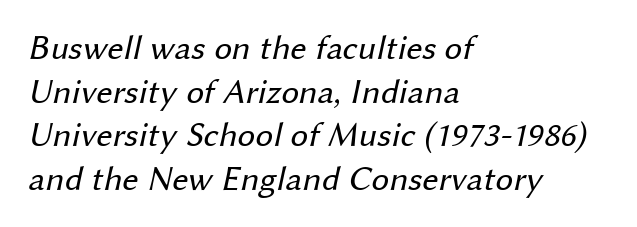
The image shows 35 px regular-weight sans-serif type; set left-aligned, normal line spacing (1.25x), normal letter spacing, not underlined; medium stroke contrast and a medium x-height.
